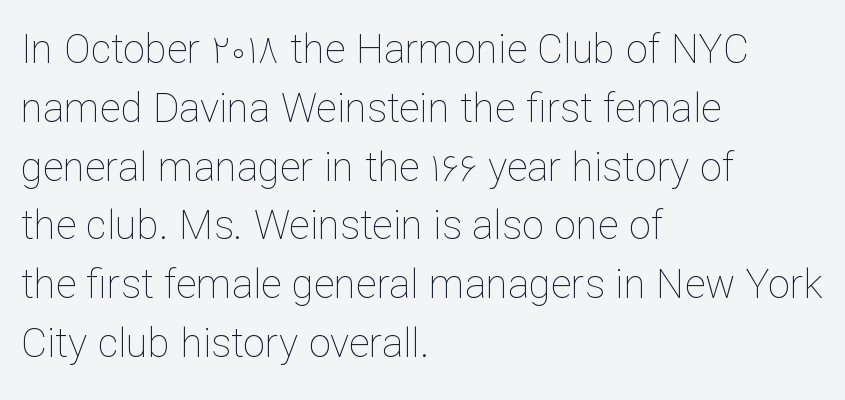
{"italic": "no", "bold": "no", "weight": "thin", "width": "normal", "stroke_contrast": "low", "x_height": "medium", "monospaced": "no", "underline": "no", "align": "left", "line_spacing": "normal", "line_spacing_ratio": 1.47, "letter_spacing": "normal", "letter_spacing_em": 0.0, "glyph_px": 40}
